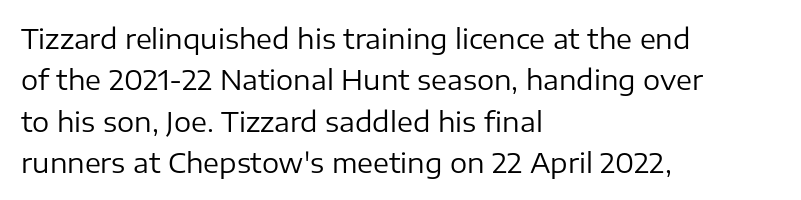
Q: Is the text bold? A: No.
Q: Is the text italic (slanted)? A: No, it is upright.
Q: Is the text underlined? A: No.
Q: How is the paragraph aligned? A: Left-aligned.
Q: Is the spacing between letters normal or unusually wide? A: Normal.
Q: Is the spacing between lines tight, normal or loose? A: Normal.
